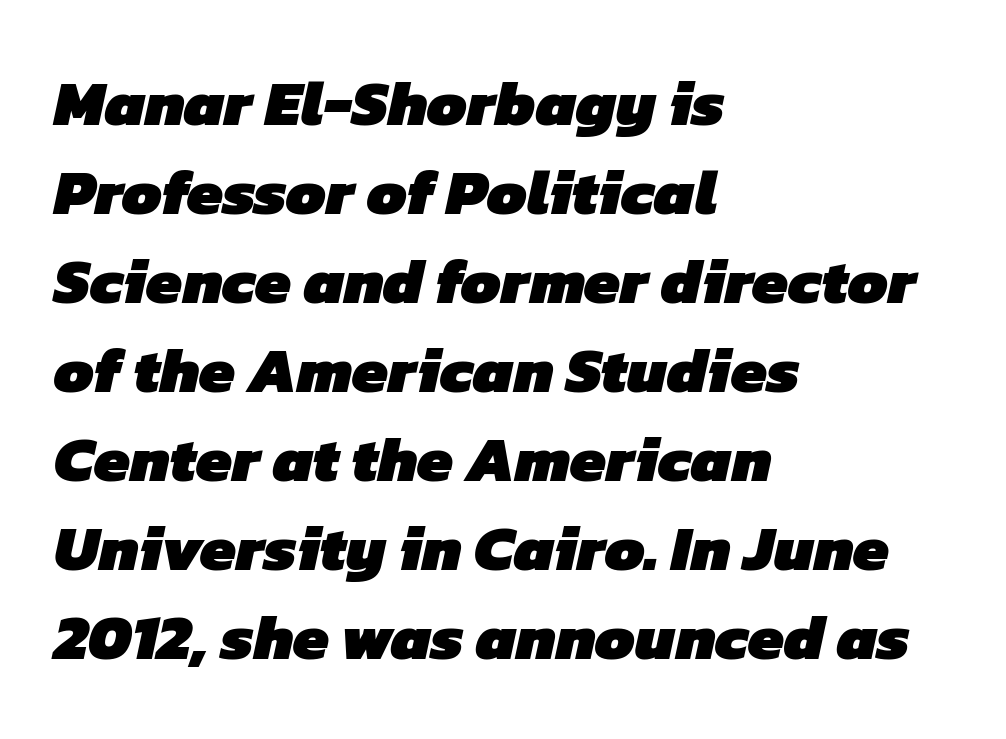
Tracking value appears to be zero — textbook default spacing. The designer left line spacing at the default. Underline: absent. A dark, heavy texture on the line: the type is bold. Nothing sits at the stroke ends, so this counts as sans-serif. One-word summary of the alignment: left.
